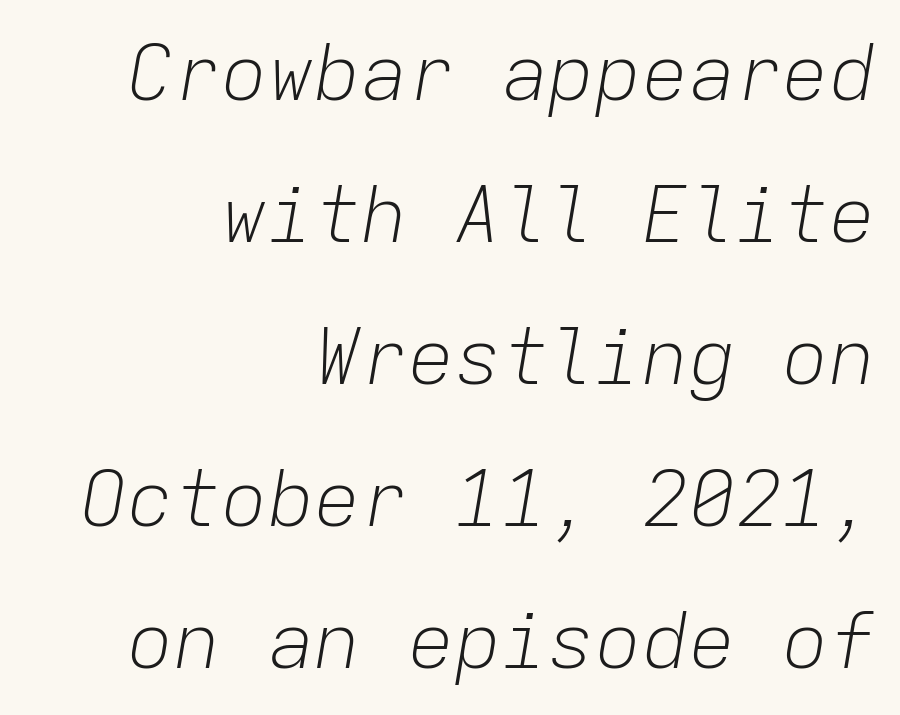
{"italic": "yes", "lean": "right", "slant_degrees": 9, "bold": "no", "weight": "light", "width": "normal", "stroke_contrast": "low", "x_height": "medium", "monospaced": "yes", "underline": "no", "align": "right", "line_spacing_ratio": 1.82, "letter_spacing": "normal", "letter_spacing_em": 0.0, "glyph_px": 78}
